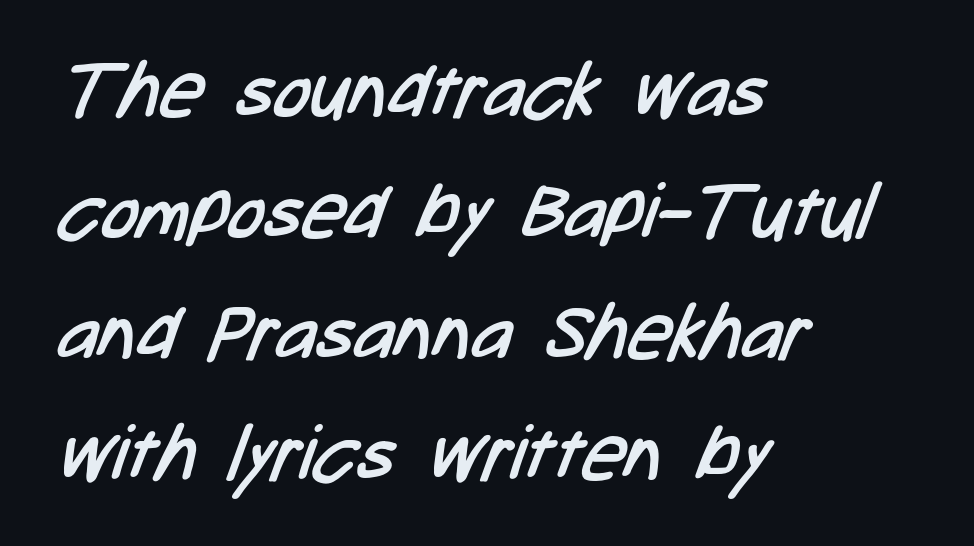
Q: Is the text bold? A: No.
Q: Is the typeface a serif or a sans-serif typeface? A: Sans-serif.
Q: Is the text underlined? A: No.
Q: How is the paragraph aligned? A: Left-aligned.
Q: Is the spacing between letters normal or unusually wide? A: Normal.
Q: Is the spacing between lines tight, normal or loose? A: Normal.
Q: Width (condensed, normal, or wide)? A: Condensed.
Q: Stroke contrast? A: Low.
Q: x-height? A: Medium.
Q: Monospaced? A: No.
